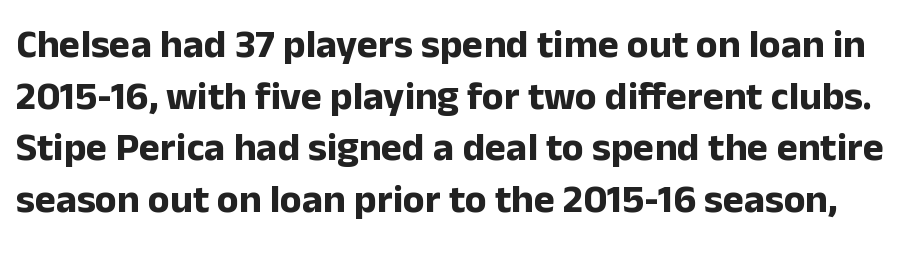
{"serif": "no", "italic": "no", "bold": "yes", "weight": "bold", "width": "normal", "stroke_contrast": "low", "x_height": "medium", "monospaced": "no", "underline": "no", "line_spacing": "normal", "line_spacing_ratio": 1.29, "letter_spacing": "normal", "letter_spacing_em": 0.0, "glyph_px": 40}
